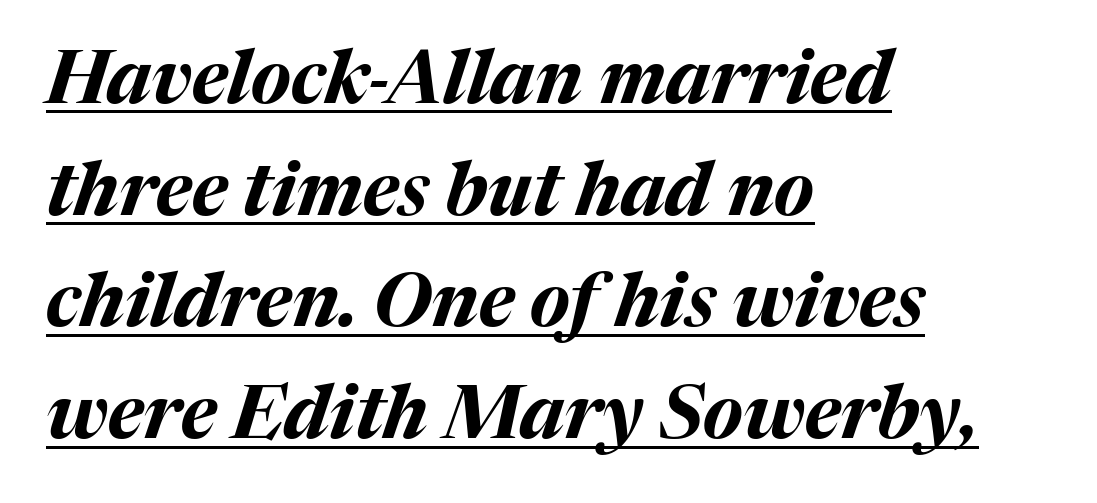
Here the glyphs are tracked normally, forming tight word shapes. Think of a printed novel: that variable character pitch is what you see here. The face used here has a pronounced slope to its letters. Each new line begins a customary step beneath the previous one.
